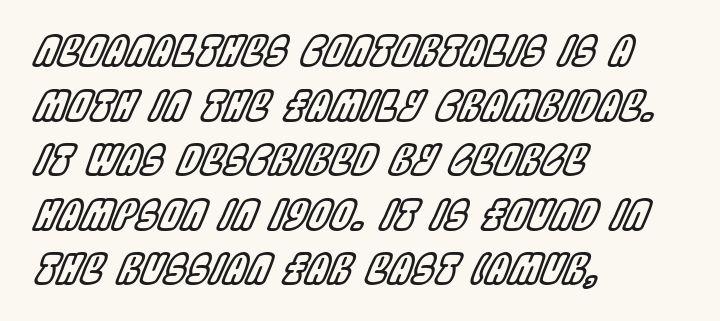
Q: Is the text italic (slanted)? A: Yes, it leans right by about 22 degrees.
Q: Is the text underlined? A: No.
Q: How is the paragraph aligned? A: Left-aligned.
Q: Is the spacing between letters normal or unusually wide? A: Normal.
Q: Is the spacing between lines tight, normal or loose? A: Normal.
Q: Width (condensed, normal, or wide)? A: Condensed.
Q: x-height? A: Large.
Q: Monospaced? A: No.
